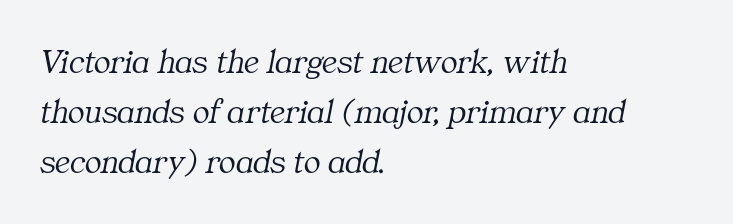
{"serif": "yes", "italic": "yes", "lean": "right", "slant_degrees": 11, "bold": "no", "weight": "light", "width": "normal", "stroke_contrast": "medium", "x_height": "medium", "monospaced": "no", "underline": "no", "align": "left", "line_spacing": "normal", "line_spacing_ratio": 1.43, "letter_spacing": "normal", "letter_spacing_em": 0.0, "glyph_px": 35}
